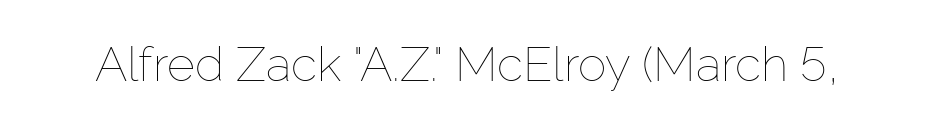
{"italic": "no", "bold": "no", "weight": "thin", "width": "normal", "stroke_contrast": "low", "x_height": "medium", "monospaced": "no", "underline": "no", "letter_spacing": "normal", "letter_spacing_em": 0.0, "glyph_px": 48}
